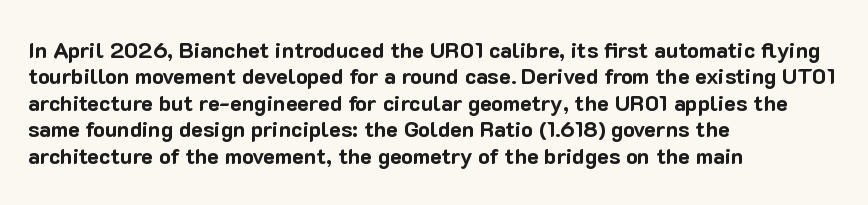
Q: Is the text bold? A: Yes.
Q: Is the text italic (slanted)? A: No, it is upright.
Q: Is the text underlined? A: No.
Q: How is the paragraph aligned? A: Left-aligned.
Q: Is the spacing between letters normal or unusually wide? A: Normal.
